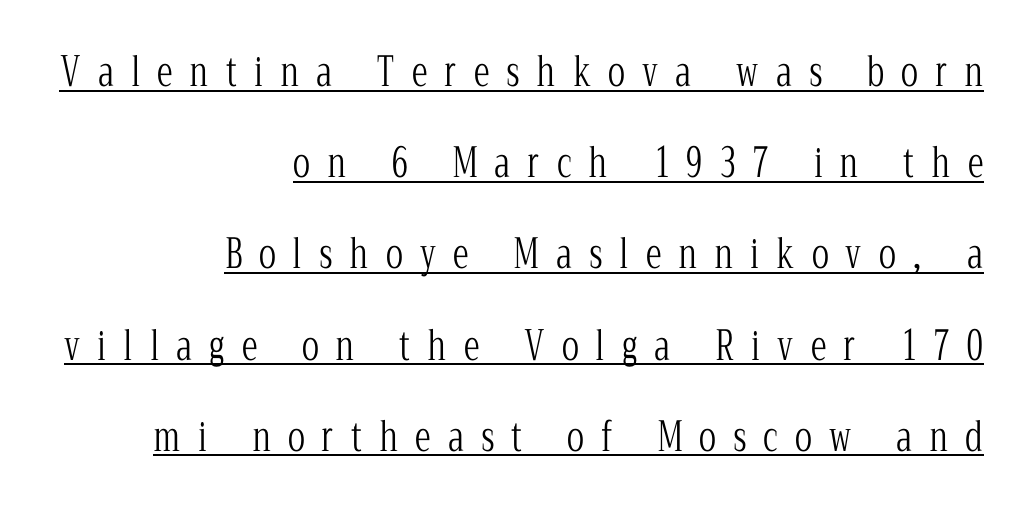
The image shows 40 px light, condensed serif type, upright; set right-aligned, loose line spacing (2.28x), unusually wide letter spacing (+0.43 em), underlined; low stroke contrast and a medium x-height.
